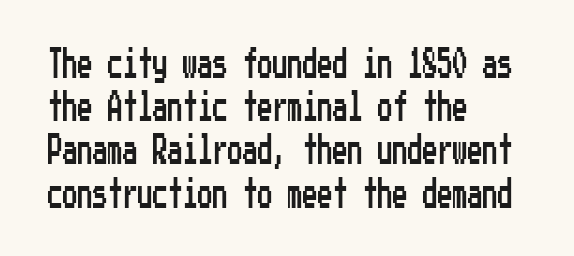
{"serif": "no", "italic": "no", "width": "condensed", "stroke_contrast": "low", "x_height": "medium", "underline": "no", "align": "left", "line_spacing": "normal", "line_spacing_ratio": 1.44, "letter_spacing": "normal", "letter_spacing_em": 0.0, "glyph_px": 30}
